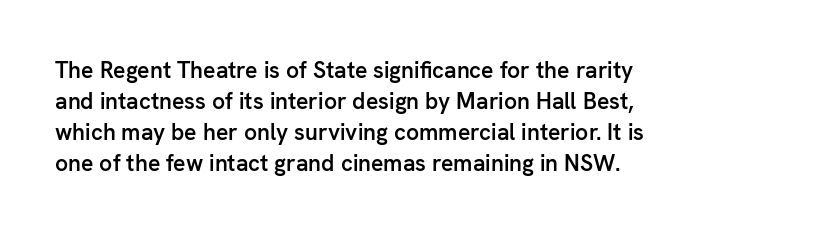
{"italic": "no", "bold": "semi", "underline": "no", "align": "left", "line_spacing": "normal", "line_spacing_ratio": 1.35, "letter_spacing": "normal", "letter_spacing_em": 0.0, "glyph_px": 23}
